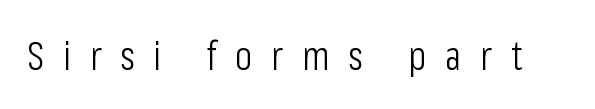
Ink coverage per letter is moderate at most. The passage shown has open, widely tracked lettering throughout. A roman cut, with each character standing at attention. The rendering uses natural spacing where letterforms have individual widths.
